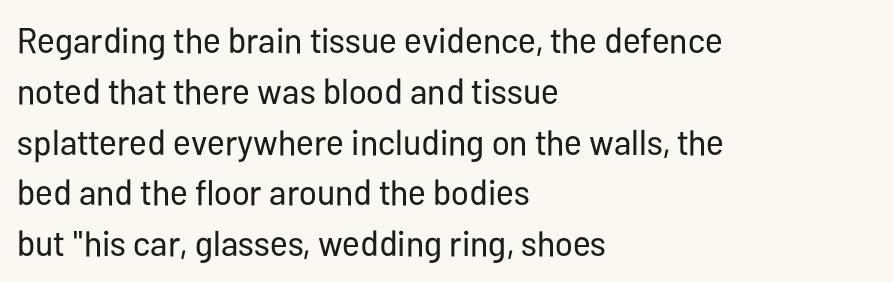
Q: Is the text bold? A: No.
Q: Is the text italic (slanted)? A: No, it is upright.
Q: Is the typeface a serif or a sans-serif typeface? A: Sans-serif.
Q: Is the text underlined? A: No.
Q: How is the paragraph aligned? A: Left-aligned.
Q: Is the spacing between letters normal or unusually wide? A: Normal.
Q: Is the spacing between lines tight, normal or loose? A: Normal.
Q: Width (condensed, normal, or wide)? A: Condensed.
Q: Stroke contrast? A: Low.
Q: x-height? A: Medium.
Q: Monospaced? A: No.
